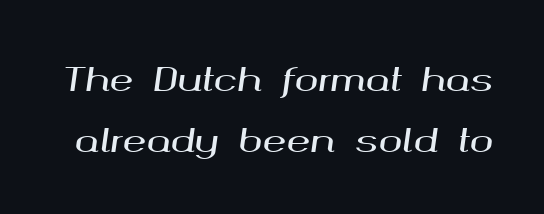
{"italic": "yes", "lean": "right", "slant_degrees": 8, "width": "wide", "stroke_contrast": "medium", "x_height": "medium", "monospaced": "no", "underline": "no", "line_spacing": "loose", "line_spacing_ratio": 1.91, "letter_spacing": "normal", "letter_spacing_em": 0.0, "glyph_px": 32}
